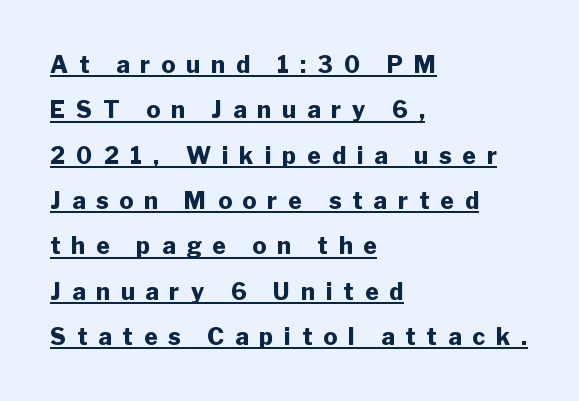
The image shows 23 px bold type, upright; set left-aligned, loose line spacing (1.97x), unusually wide letter spacing (+0.48 em), underlined.
